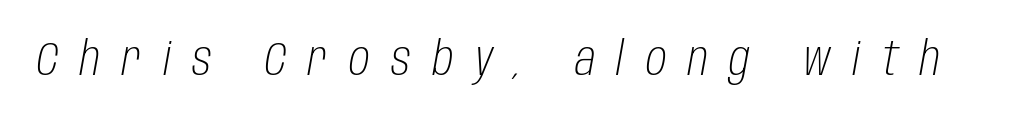
Q: Is the text bold? A: No.
Q: Is the text italic (slanted)? A: Yes, it leans right by about 10 degrees.
Q: Is the text underlined? A: No.
Q: Is the spacing between letters normal or unusually wide? A: Unusually wide.
Q: Width (condensed, normal, or wide)? A: Condensed.
Q: Stroke contrast? A: Low.
Q: x-height? A: Large.
Q: Monospaced? A: No.
